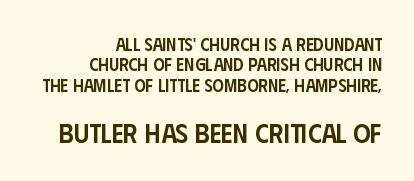
{"italic": "no", "bold": "semi", "underline": "no", "align": "right", "line_spacing": "tight", "line_spacing_ratio": 1.13, "letter_spacing": "normal", "letter_spacing_em": 0.0, "larger_block": "second", "size_ratio": 1.5, "glyph_px": 27}
